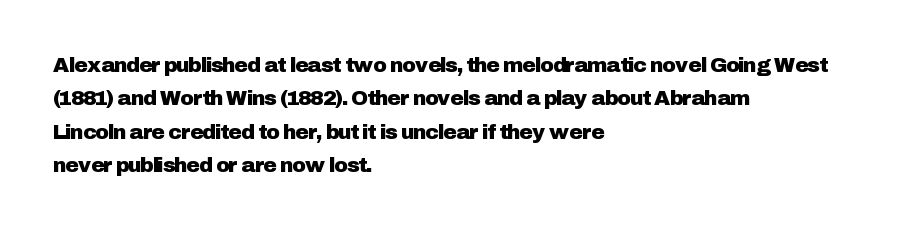
Nobody drew a line under any word here. A student would call this left alignment; a typographer would say flush left, rag right. Rendered with straight, roman letterforms. In terms of leading, this rendering sits right in the middle. Characters follow at the spacing the type designer built in.
